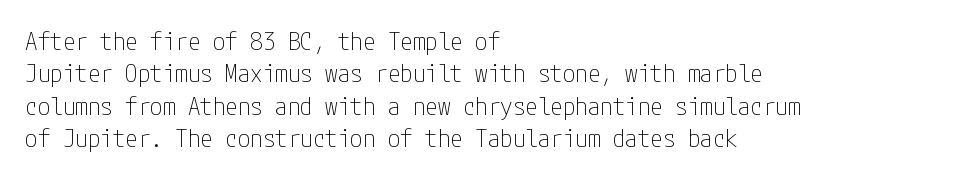
Q: Is the text bold? A: No.
Q: Is the text italic (slanted)? A: No, it is upright.
Q: Is the text underlined? A: No.
Q: How is the paragraph aligned? A: Left-aligned.
Q: Is the spacing between letters normal or unusually wide? A: Normal.
Q: Is the spacing between lines tight, normal or loose? A: Normal.
